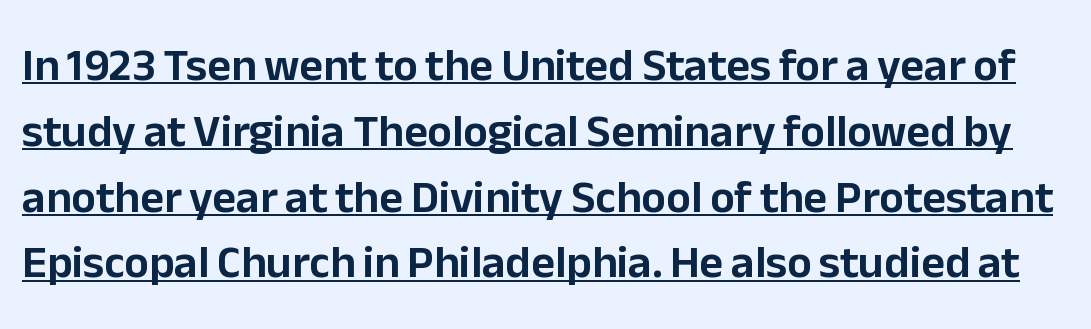
Q: Is the text italic (slanted)? A: No, it is upright.
Q: Is the typeface a serif or a sans-serif typeface? A: Sans-serif.
Q: Is the text underlined? A: Yes.
Q: Is the spacing between letters normal or unusually wide? A: Normal.
Q: Is the spacing between lines tight, normal or loose? A: Normal.
Q: Width (condensed, normal, or wide)? A: Normal.
Q: Stroke contrast? A: Low.
Q: x-height? A: Medium.
Q: Monospaced? A: No.
